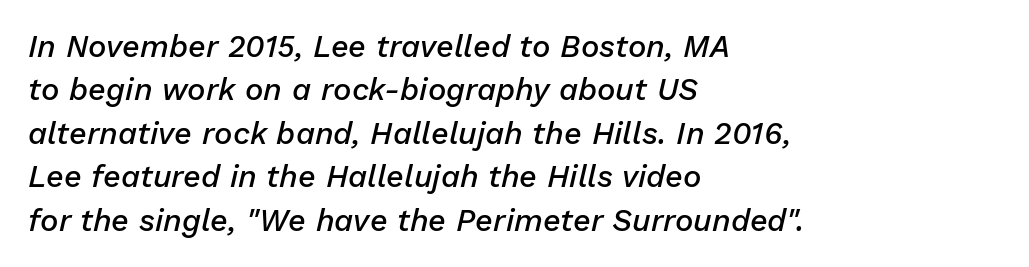
Q: Is the text bold? A: Semi-bold.
Q: Is the text italic (slanted)? A: Yes, it leans right by about 13 degrees.
Q: Is the text underlined? A: No.
Q: How is the paragraph aligned? A: Left-aligned.
Q: Is the spacing between letters normal or unusually wide? A: Normal.
Q: Is the spacing between lines tight, normal or loose? A: Normal.
Q: Width (condensed, normal, or wide)? A: Normal.
Q: Stroke contrast? A: Low.
Q: x-height? A: Medium.
Q: Monospaced? A: No.
